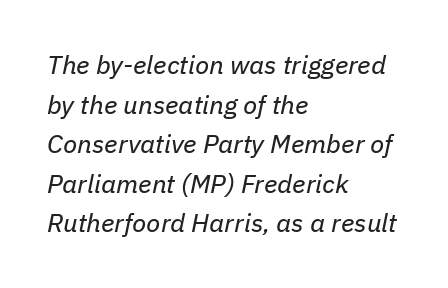
These lines sit exactly where default settings would place them. The glyphs look as if they've been sheared to an angle. Plain, unruled lines of type. Notice how the passage keeps a crisp vertical edge on the left only. In terms of letterspacing, this is plain default setting. The typeface has the unassuming heft of standard copy or less.
